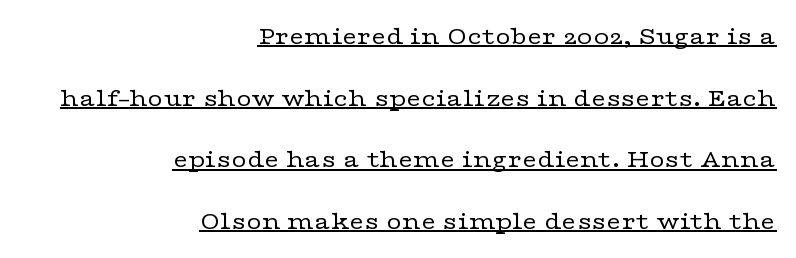
The image shows 26 px text type, upright; set right-aligned, loose line spacing (2.37x), normal letter spacing, underlined.
